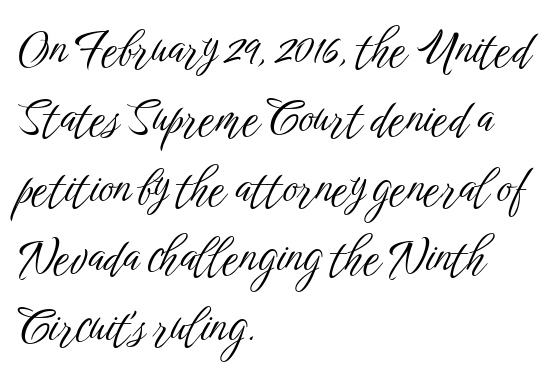
No word sits above an underline. Looks like regular typesetting: each glyph gets only the width it needs. Compared with a typical body face, this is equally light or lighter still. Nobody touched the tracking dial on this one. Compared with a centered layout, this one pins lines to the left instead.
